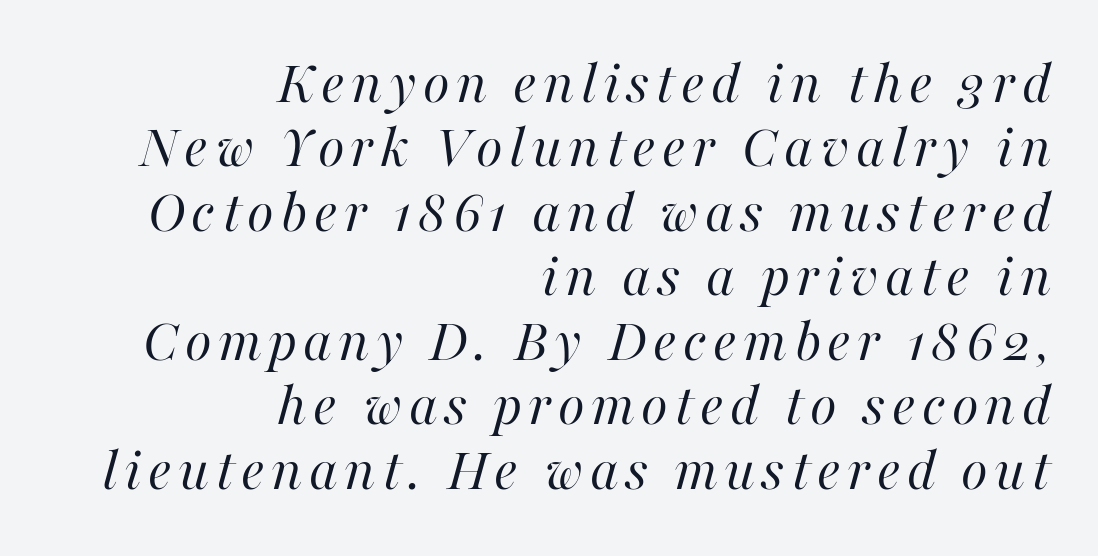
{"italic": "yes", "lean": "right", "slant_degrees": 16, "bold": "no", "weight": "regular", "width": "normal", "stroke_contrast": "high", "x_height": "medium", "monospaced": "no", "underline": "no", "align": "right", "line_spacing": "tight", "line_spacing_ratio": 1.04, "glyph_px": 62}
